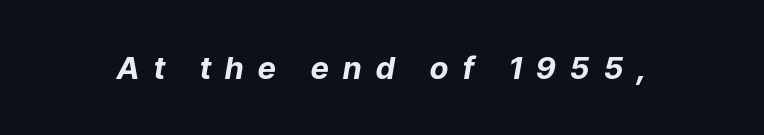
Observe the wide spacing: letters keep a clear distance from each other. The foot of each line stays bare and open. Compared with an ordinary text face, these strokes are far heavier — a full bold. This sample uses an oblique cut, with every glyph tilted off the vertical. The rendering uses natural spacing where letterforms have individual widths.
